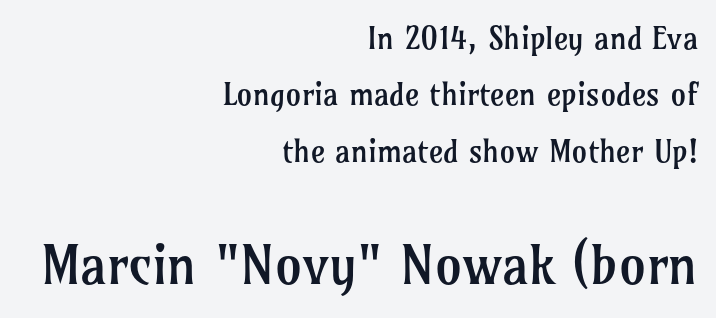
You could call the tracking neutral — neither tight nor loose. Is the stroke heavy? The answer is a plain regular-or-lighter. Right-aligned paragraph, ragged on the left. Each row of text sits above clean, open space. The designer gave the closing block more size than the opening block. The face used here is seriffed, in the tradition of book romans.
